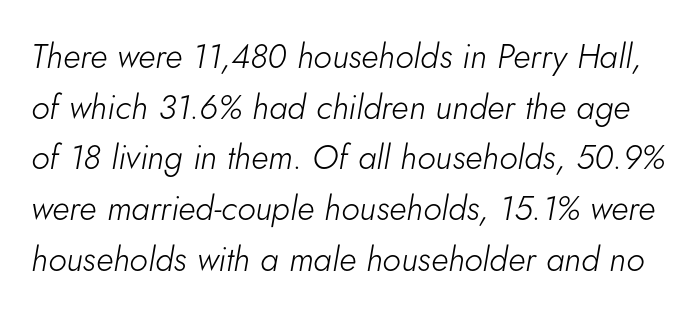
Q: Is the text bold? A: No.
Q: Is the text italic (slanted)? A: Yes, it leans right by about 5 degrees.
Q: Is the text underlined? A: No.
Q: Is the spacing between letters normal or unusually wide? A: Normal.
Q: Is the spacing between lines tight, normal or loose? A: Normal.
Q: Width (condensed, normal, or wide)? A: Normal.
Q: Stroke contrast? A: Low.
Q: x-height? A: Small.
Q: Monospaced? A: No.
